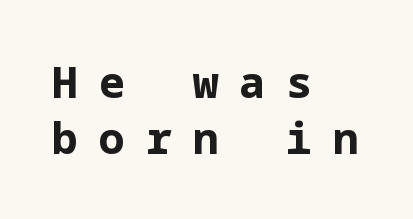
Q: Is the text bold? A: Yes.
Q: Is the text italic (slanted)? A: No, it is upright.
Q: Is the typeface a serif or a sans-serif typeface? A: Sans-serif.
Q: Is the text underlined? A: No.
Q: How is the paragraph aligned? A: Left-aligned.
Q: Is the spacing between letters normal or unusually wide? A: Unusually wide.
Q: Is the spacing between lines tight, normal or loose? A: Normal.
Q: Width (condensed, normal, or wide)? A: Normal.
Q: Stroke contrast? A: Low.
Q: x-height? A: Medium.
